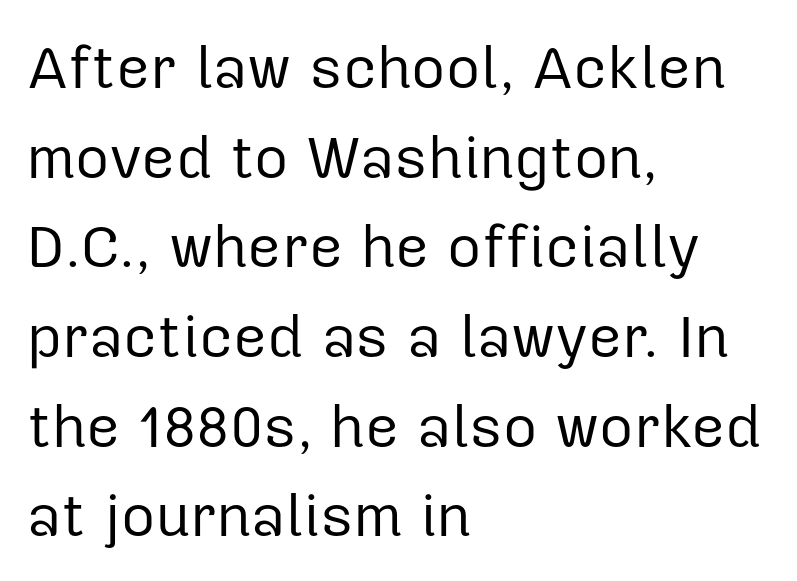
{"serif": "no", "italic": "no", "bold": "no", "weight": "regular", "width": "normal", "stroke_contrast": "low", "x_height": "medium", "monospaced": "no", "underline": "no", "align": "left", "line_spacing": "normal", "line_spacing_ratio": 1.52, "letter_spacing": "normal", "letter_spacing_em": 0.0, "glyph_px": 59}
